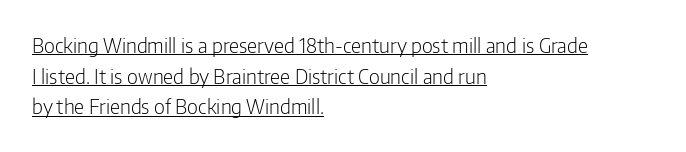
The image shows 20 px text type, upright; set left-aligned, normal line spacing (1.53x), normal letter spacing, underlined.
